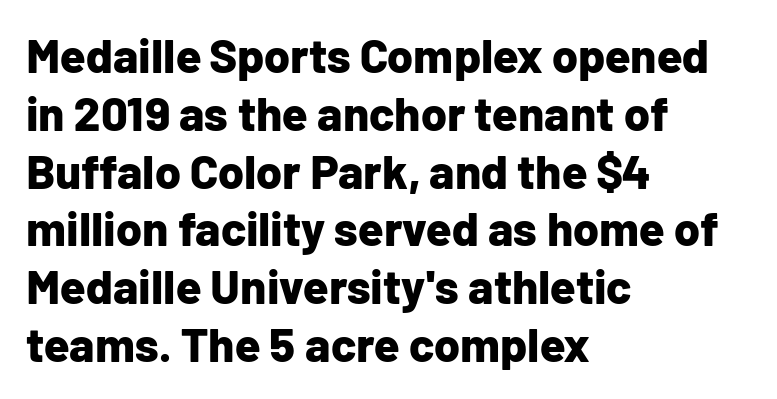
The image shows 47 px bold sans-serif type, upright; set left-aligned, line spacing 1.23x, normal letter spacing, not underlined; low stroke contrast and a medium x-height.
